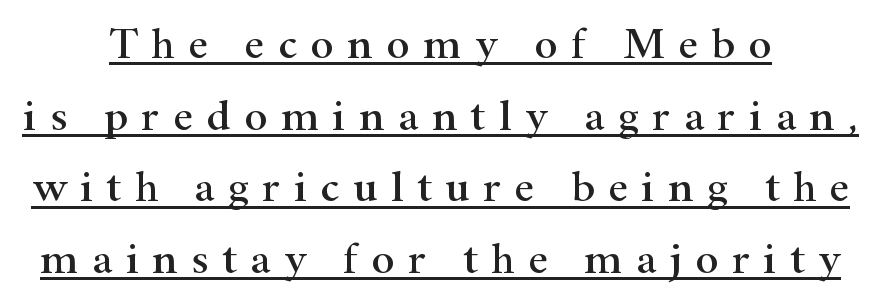
Q: Is the text italic (slanted)? A: No, it is upright.
Q: Is the typeface a serif or a sans-serif typeface? A: Serif.
Q: Is the text underlined? A: Yes.
Q: How is the paragraph aligned? A: Centered.
Q: Is the spacing between letters normal or unusually wide? A: Unusually wide.
Q: Is the spacing between lines tight, normal or loose? A: Normal.
Q: Width (condensed, normal, or wide)? A: Wide.
Q: Stroke contrast? A: High.
Q: x-height? A: Small.
Q: Monospaced? A: No.
